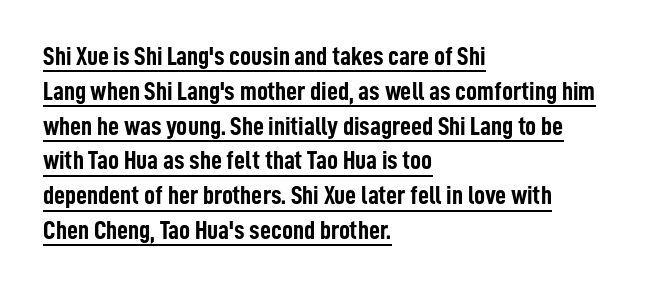
Q: Is the text bold? A: Yes.
Q: Is the text italic (slanted)? A: No, it is upright.
Q: Is the text underlined? A: Yes.
Q: How is the paragraph aligned? A: Left-aligned.
Q: Is the spacing between letters normal or unusually wide? A: Normal.
Q: Is the spacing between lines tight, normal or loose? A: Normal.
